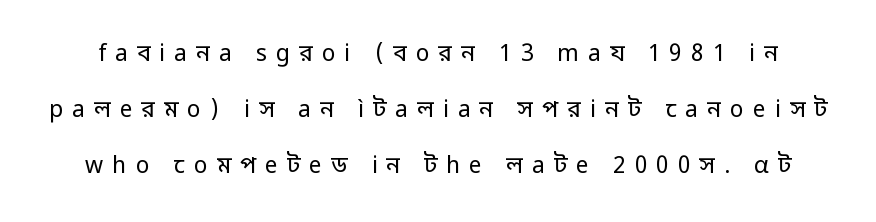
Q: Is the text bold? A: No.
Q: Is the text italic (slanted)? A: No, it is upright.
Q: Is the text underlined? A: No.
Q: Is the spacing between letters normal or unusually wide? A: Unusually wide.
Q: Is the spacing between lines tight, normal or loose? A: Loose.
